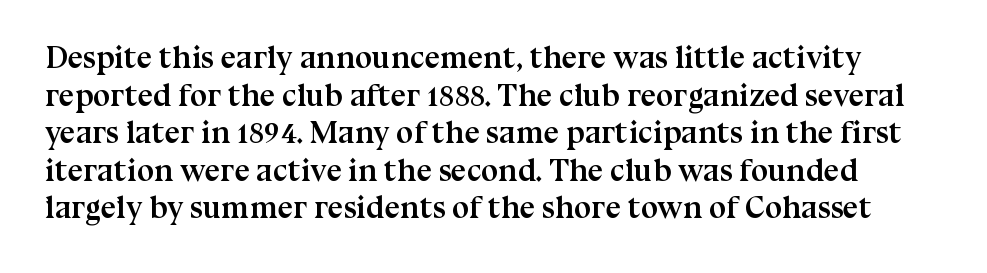
Q: Is the text bold? A: Yes.
Q: Is the text italic (slanted)? A: No, it is upright.
Q: Is the typeface a serif or a sans-serif typeface? A: Serif.
Q: Is the text underlined? A: No.
Q: Is the spacing between letters normal or unusually wide? A: Normal.
Q: Width (condensed, normal, or wide)? A: Normal.
Q: Stroke contrast? A: Medium.
Q: x-height? A: Medium.
Q: Monospaced? A: No.
